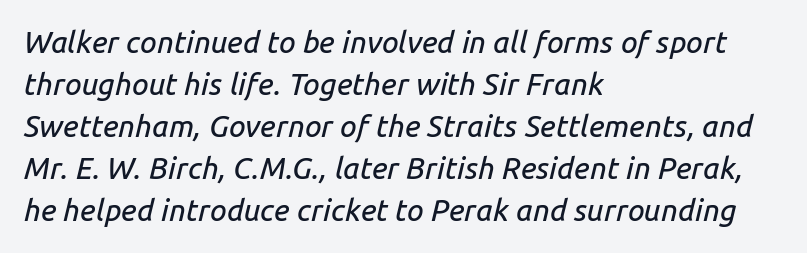
{"italic": "yes", "lean": "right", "slant_degrees": 14, "width": "normal", "stroke_contrast": "low", "x_height": "medium", "monospaced": "no", "underline": "no", "align": "left", "line_spacing": "normal", "line_spacing_ratio": 1.4, "letter_spacing": "normal", "letter_spacing_em": 0.0, "glyph_px": 30}
